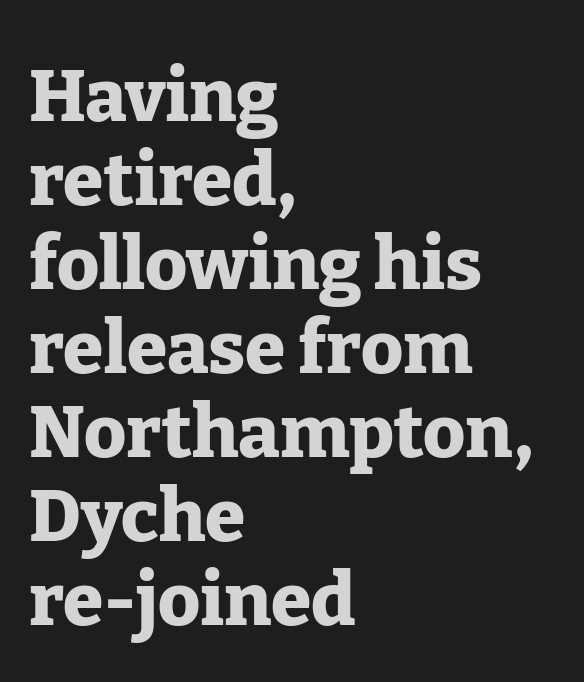
The image shows 73 px heavy serif type, upright; set left-aligned, tight line spacing (1.15x), normal letter spacing, not underlined; low stroke contrast and a medium x-height.
